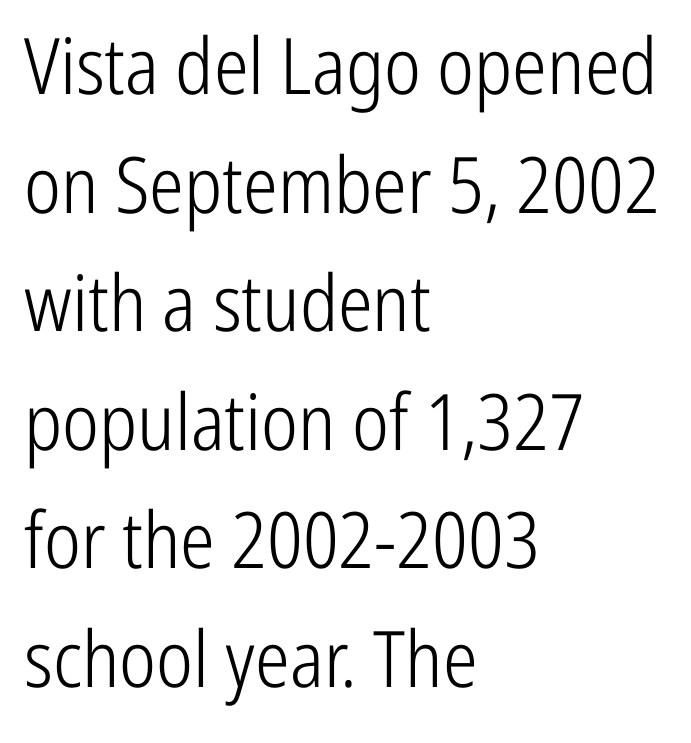
Q: Is the text bold? A: No.
Q: Is the text italic (slanted)? A: No, it is upright.
Q: Is the typeface a serif or a sans-serif typeface? A: Sans-serif.
Q: Is the text underlined? A: No.
Q: How is the paragraph aligned? A: Left-aligned.
Q: Is the spacing between letters normal or unusually wide? A: Normal.
Q: Is the spacing between lines tight, normal or loose? A: Normal.
Q: Width (condensed, normal, or wide)? A: Condensed.
Q: Stroke contrast? A: Low.
Q: x-height? A: Medium.
Q: Monospaced? A: No.
